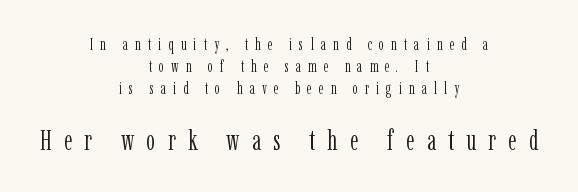
The image shows 28 px light, condensed serif type, upright; set centered, normal line spacing (1.39x), unusually wide letter spacing (+0.44 em), not underlined; the second (bottom) block is 1.75x larger; low stroke contrast and a medium x-height.
